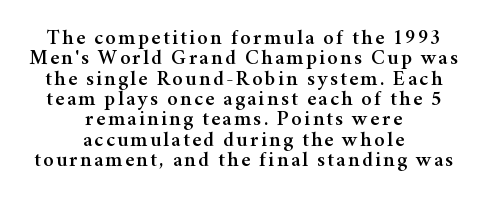
{"italic": "no", "underline": "no", "align": "center", "line_spacing": "tight", "line_spacing_ratio": 0.97, "glyph_px": 21}
